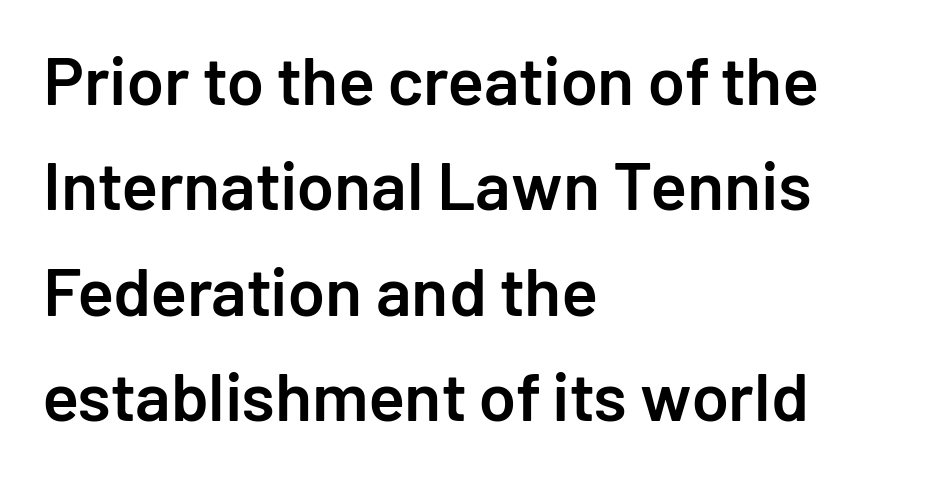
The image shows 68 px semibold sans-serif type, upright; set left-aligned, normal line spacing (1.55x), normal letter spacing, not underlined; low stroke contrast and a medium x-height.
